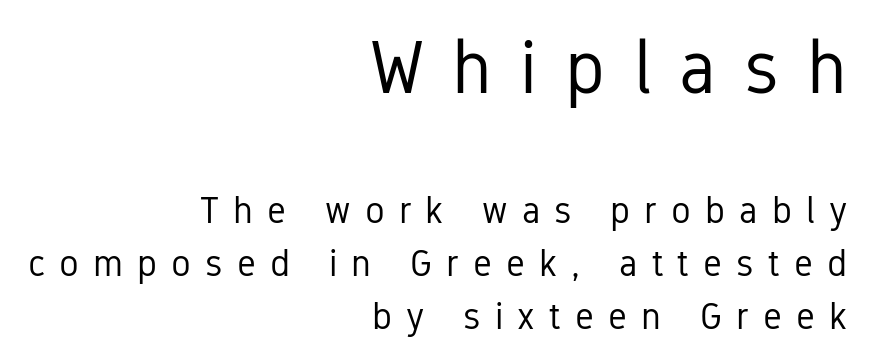
The image shows 74 px regular-weight, condensed sans-serif type, upright; set right-aligned, normal line spacing (1.43x), unusually wide letter spacing (+0.38 em), not underlined; the first (top) block is 2.0x larger; low stroke contrast and a medium x-height.
